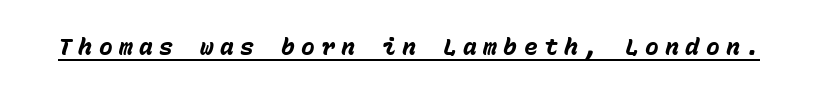
The image shows 23 px bold type, italic (leaning right); set unusually wide letter spacing (+0.28 em), underlined.
